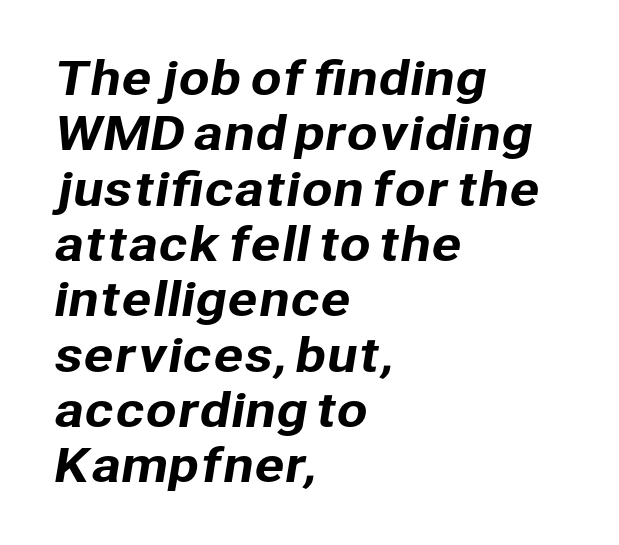
{"serif": "no", "width": "normal", "stroke_contrast": "low", "x_height": "medium", "monospaced": "no", "underline": "no", "align": "left", "line_spacing_ratio": 1.23, "letter_spacing": "normal", "letter_spacing_em": 0.0, "glyph_px": 45}
